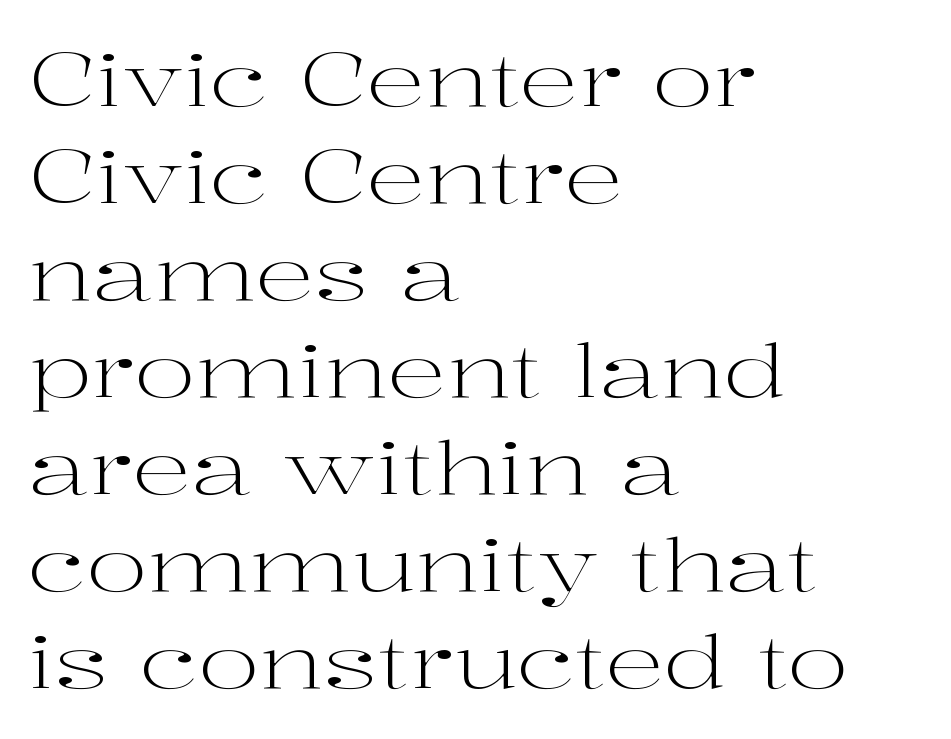
Default kerning and tracking; the words read as compact shapes. The rendering shows small feet on the letterforms — a serif design. Stroke thickness stays within the range of a standard reading face or lighter. Tall strokes in this sample are plumb rather than angled. Do the characters align in a grid? No, the font is proportional.
